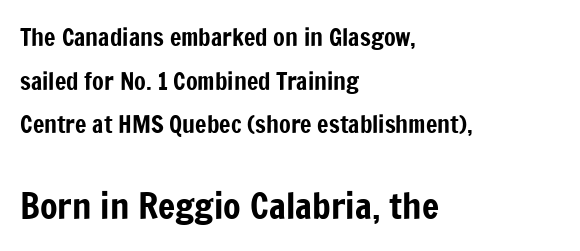
{"serif": "no", "italic": "no", "width": "condensed", "stroke_contrast": "low", "x_height": "medium", "monospaced": "no", "underline": "no", "align": "left", "line_spacing_ratio": 1.82, "letter_spacing": "normal", "letter_spacing_em": 0.0, "larger_block": "second", "size_ratio": 1.5, "glyph_px": 36}
